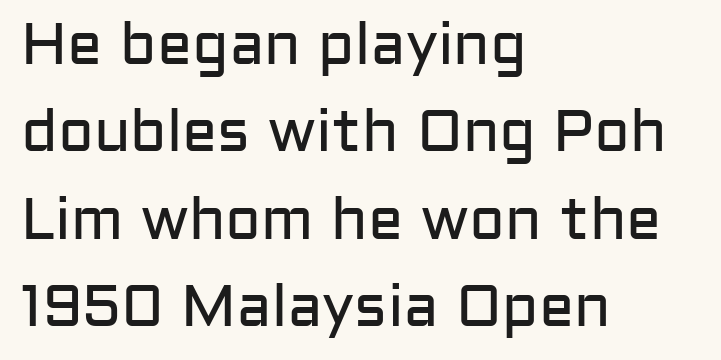
Q: Is the text bold? A: No.
Q: Is the text italic (slanted)? A: No, it is upright.
Q: Is the typeface a serif or a sans-serif typeface? A: Sans-serif.
Q: Is the text underlined? A: No.
Q: How is the paragraph aligned? A: Left-aligned.
Q: Is the spacing between letters normal or unusually wide? A: Normal.
Q: Is the spacing between lines tight, normal or loose? A: Normal.
Q: Width (condensed, normal, or wide)? A: Normal.
Q: Stroke contrast? A: Low.
Q: x-height? A: Medium.
Q: Monospaced? A: No.
